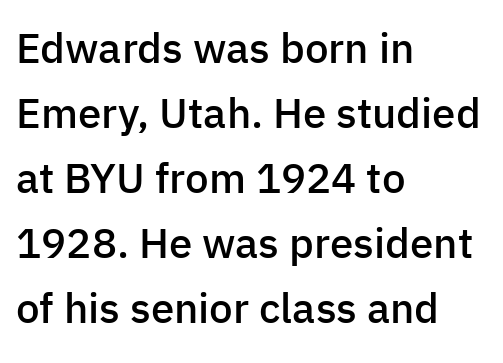
Q: Is the text bold? A: Semi-bold.
Q: Is the text italic (slanted)? A: No, it is upright.
Q: Is the typeface a serif or a sans-serif typeface? A: Sans-serif.
Q: Is the text underlined? A: No.
Q: How is the paragraph aligned? A: Left-aligned.
Q: Is the spacing between letters normal or unusually wide? A: Normal.
Q: Is the spacing between lines tight, normal or loose? A: Normal.
Q: Width (condensed, normal, or wide)? A: Normal.
Q: Stroke contrast? A: Low.
Q: x-height? A: Medium.
Q: Monospaced? A: No.
